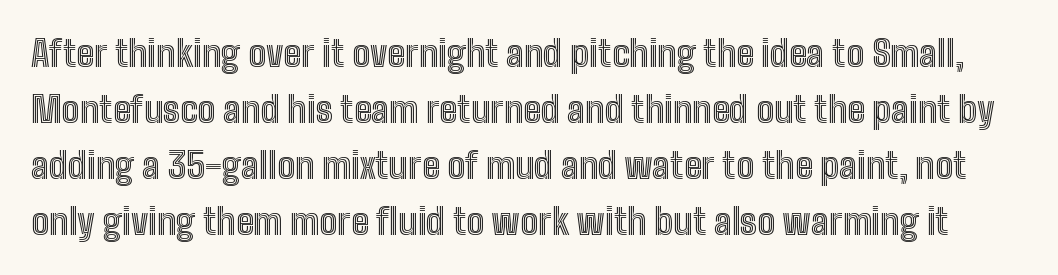
Q: Is the text italic (slanted)? A: No, it is upright.
Q: Is the text underlined? A: No.
Q: Is the spacing between letters normal or unusually wide? A: Normal.
Q: Is the spacing between lines tight, normal or loose? A: Normal.
Q: Width (condensed, normal, or wide)? A: Condensed.
Q: x-height? A: Medium.
Q: Monospaced? A: No.
